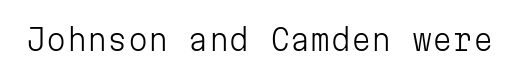
{"serif": "no", "italic": "no", "bold": "no", "weight": "light", "width": "normal", "stroke_contrast": "low", "x_height": "medium", "monospaced": "yes", "underline": "no", "letter_spacing": "normal", "letter_spacing_em": 0.0, "glyph_px": 29}
